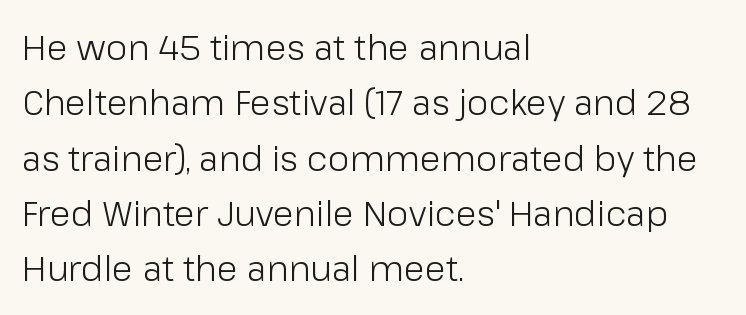
The image shows 35 px light sans-serif type, upright; set left-aligned, normal line spacing (1.58x), normal letter spacing, not underlined; low stroke contrast and a medium x-height.
